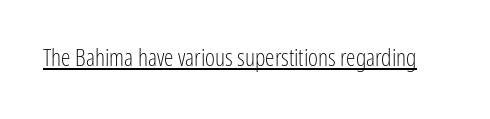
The image shows 24 px text type, upright; set normal letter spacing, underlined.
